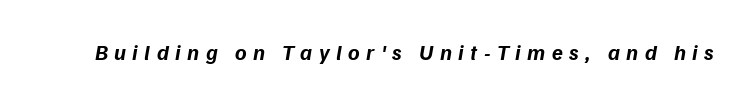
The image shows 22 px bold type, italic (leaning right); set unusually wide letter spacing (+0.29 em), not underlined.
